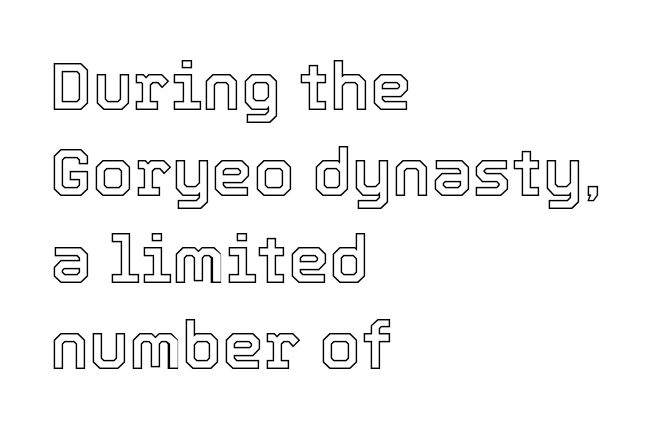
The image shows 66 px text type, upright; set left-aligned, normal line spacing (1.31x), normal letter spacing, not underlined; a medium x-height.
